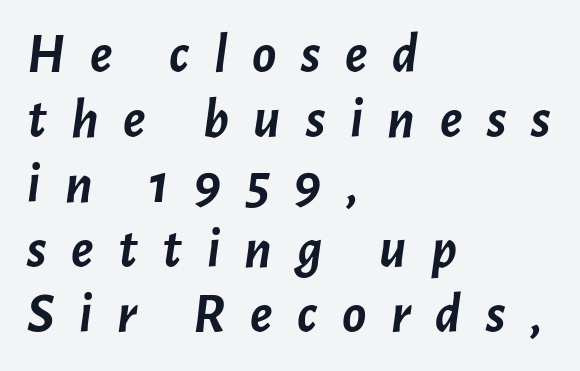
{"italic": "yes", "lean": "right", "slant_degrees": 7, "bold": "yes", "weight": "semibold", "width": "normal", "stroke_contrast": "low", "x_height": "medium", "monospaced": "no", "underline": "no", "align": "left", "line_spacing_ratio": 1.16, "letter_spacing": "wide", "letter_spacing_em": 0.44, "glyph_px": 56}
